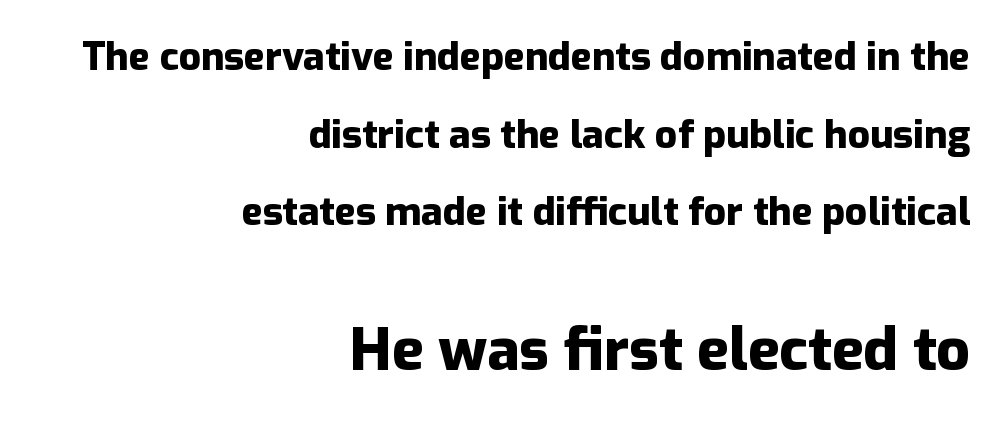
The image shows 59 px heavy sans-serif type, upright; set right-aligned, loose line spacing (1.99x), normal letter spacing, not underlined; the second (bottom) block is 1.51x larger; low stroke contrast and a medium x-height.
